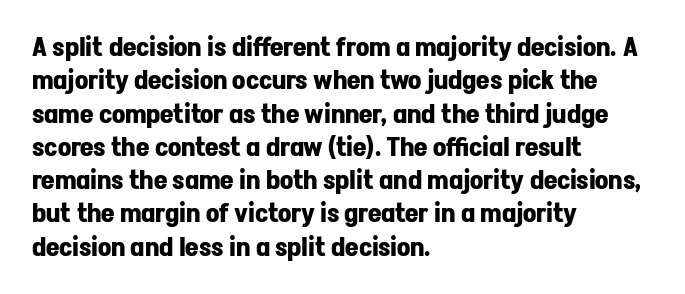
{"italic": "no", "bold": "yes", "underline": "no", "align": "left", "line_spacing": "normal", "line_spacing_ratio": 1.28, "letter_spacing": "normal", "letter_spacing_em": 0.0, "glyph_px": 26}
